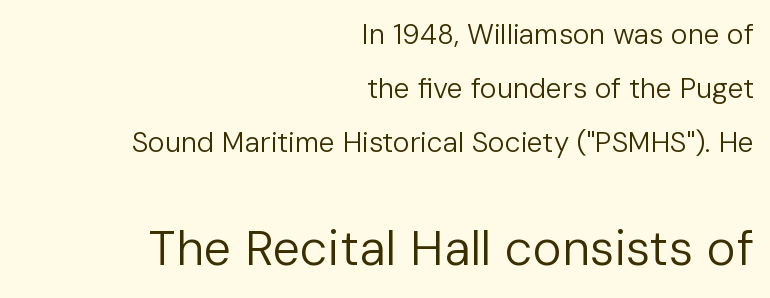
The space beneath each line is pristine and unruled. Examine the stroke ends and you'll find no serifs. Is the type heavy? It reads as light-to-regular instead. Style check: upright. If you measured baseline to baseline, you'd find a long distance.
